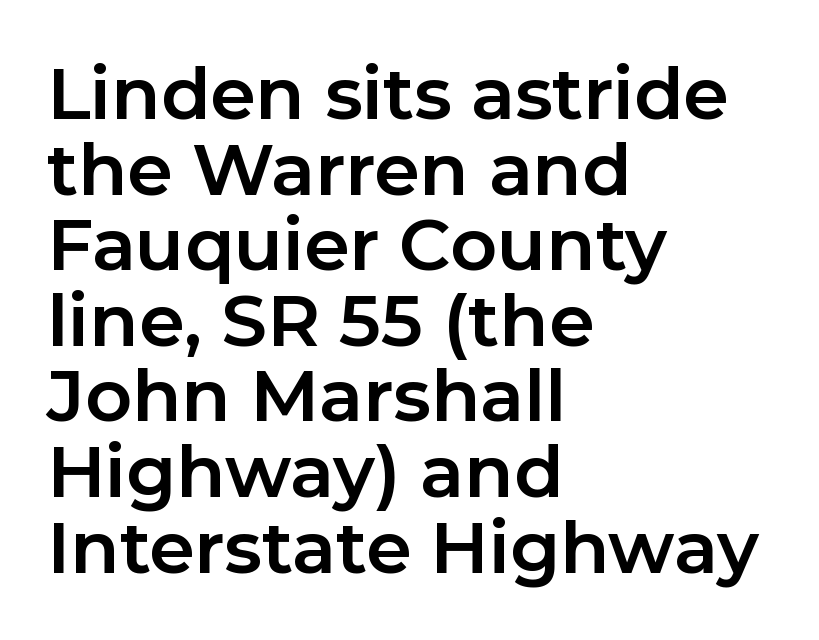
Q: Is the text bold? A: Yes.
Q: Is the text italic (slanted)? A: No, it is upright.
Q: Is the typeface a serif or a sans-serif typeface? A: Sans-serif.
Q: Is the text underlined? A: No.
Q: How is the paragraph aligned? A: Left-aligned.
Q: Is the spacing between letters normal or unusually wide? A: Normal.
Q: Is the spacing between lines tight, normal or loose? A: Tight.
Q: Width (condensed, normal, or wide)? A: Normal.
Q: Stroke contrast? A: Low.
Q: x-height? A: Medium.
Q: Monospaced? A: No.
